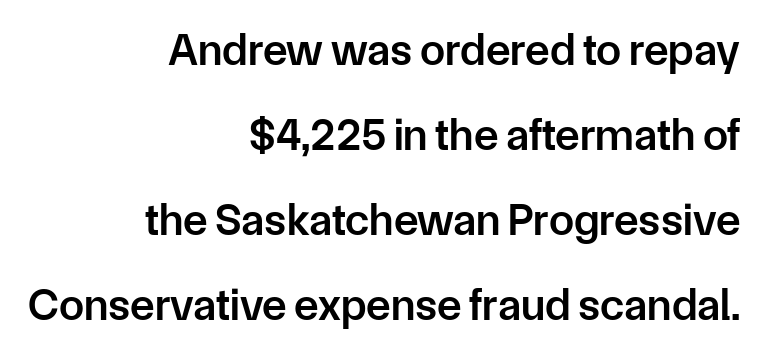
Its strokes are somewhat broadened, the hallmark of semibold type. Here the designer chose a conventional face with non-uniform glyph widths. Grotesque or geometric, the face here clearly has no serifs. The typesetter chose a ragged-left arrangement here.
